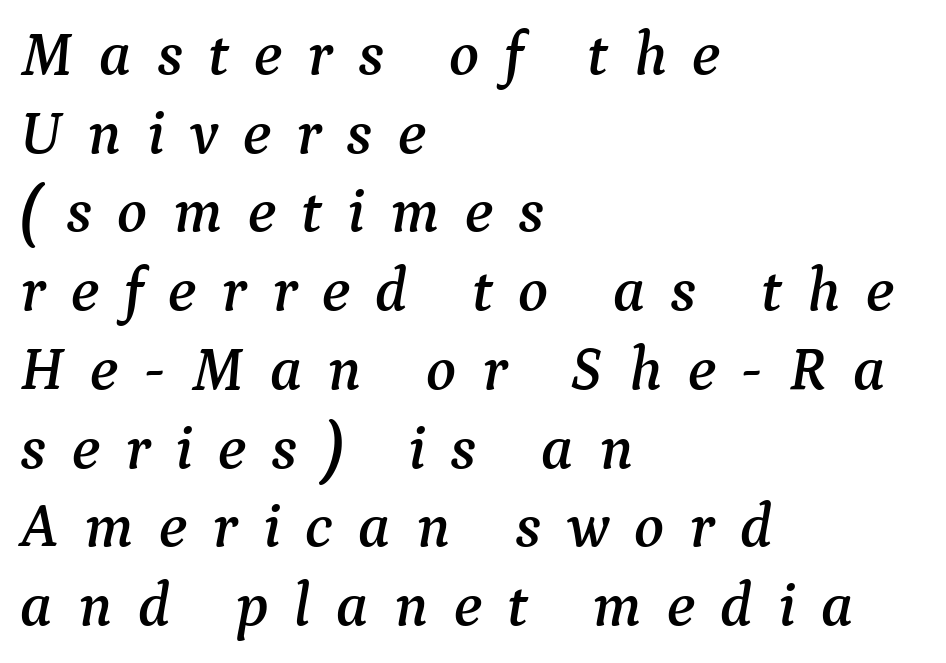
The image shows 62 px serif type, italic (leaning right); set left-aligned, normal line spacing (1.27x), unusually wide letter spacing (+0.41 em), not underlined; medium stroke contrast and a medium x-height.
